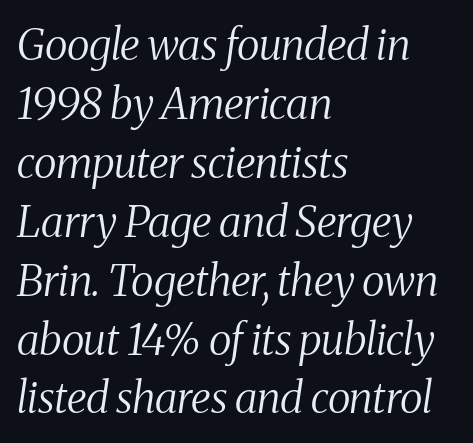
The image shows 43 px regular-weight, condensed serif type, italic (leaning right); set left-aligned, normal line spacing (1.37x), normal letter spacing, not underlined; medium stroke contrast and a medium x-height.
